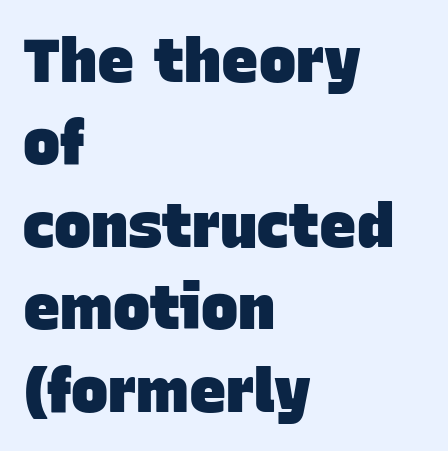
The image shows 62 px heavy sans-serif type; set left-aligned, normal line spacing (1.33x), normal letter spacing, not underlined; low stroke contrast and a large x-height.
